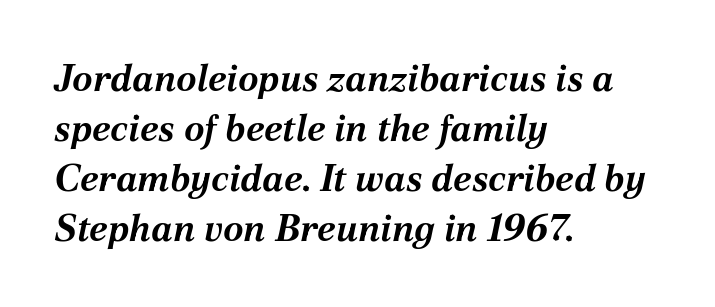
Plain, unruled lines of type. Layout note: lines flush left. A full-strength bold gives these letters their thick strokes. Characters are canted at an angle relative to the baseline's perpendicular. How are the letters spaced? Ordinarily, with no added tracking. Each letter keeps its own natural width here, so spacing adapts to shape.
